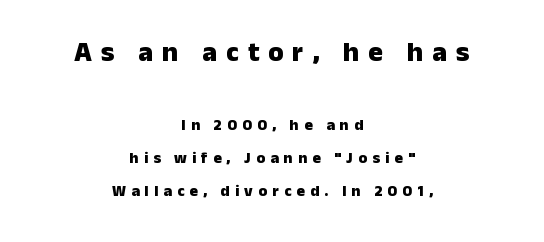
The image shows 28 px heavy sans-serif type, upright; set centered, loose line spacing (2.08x), unusually wide letter spacing (+0.32 em), not underlined; the first (top) block is 1.75x larger; low stroke contrast and a medium x-height.
